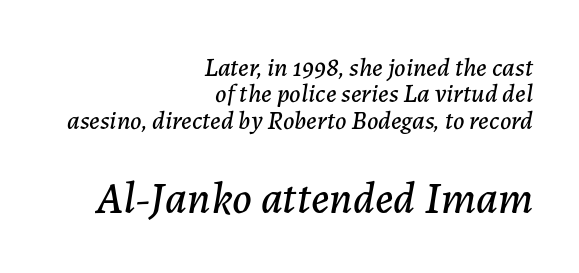
{"italic": "yes", "lean": "right", "slant_degrees": 7, "width": "normal", "stroke_contrast": "low", "x_height": "medium", "monospaced": "no", "underline": "no", "align": "right", "line_spacing": "tight", "line_spacing_ratio": 1.01, "letter_spacing": "normal", "letter_spacing_em": 0.0, "larger_block": "second", "size_ratio": 1.73, "glyph_px": 45}
